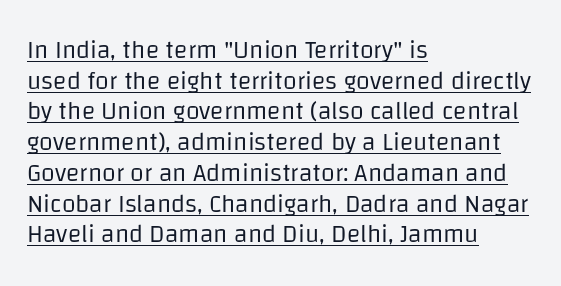
The image shows 25 px text type, upright; set left-aligned, line spacing 1.23x, normal letter spacing, underlined.
